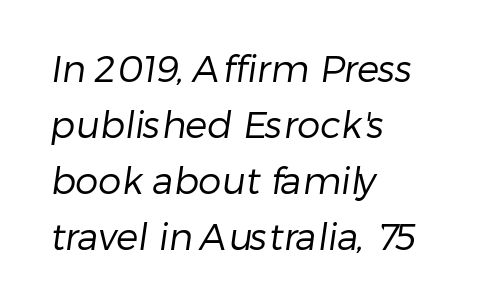
The image shows 37 px regular-weight sans-serif type; set left-aligned, normal line spacing (1.51x), normal letter spacing, not underlined; low stroke contrast and a medium x-height.
